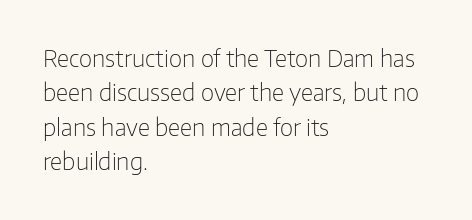
Observe the ordinary spacing: letters are neighbours, not strangers. Only glyphs here, with clear space below each row. Honestly, the row spacing looks completely unremarkable. No letter is thick-stroked: the sample isn't bold.
